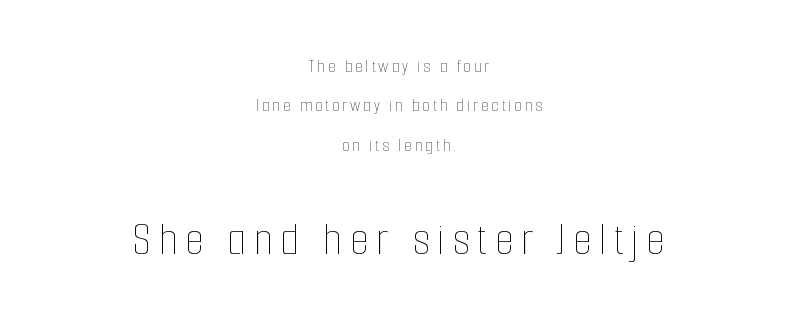
The image shows 48 px thin, condensed type, upright; set centered, loose line spacing (2.07x), not underlined; the second (bottom) block is 2.53x larger; low stroke contrast and a medium x-height.
